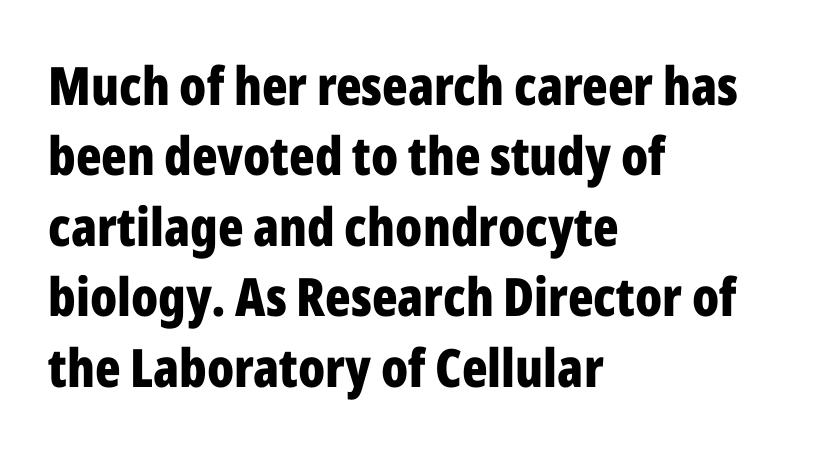
{"serif": "no", "italic": "no", "bold": "yes", "weight": "bold", "width": "condensed", "stroke_contrast": "low", "x_height": "medium", "monospaced": "no", "underline": "no", "align": "left", "line_spacing": "normal", "line_spacing_ratio": 1.33, "letter_spacing": "normal", "letter_spacing_em": 0.0, "glyph_px": 53}
